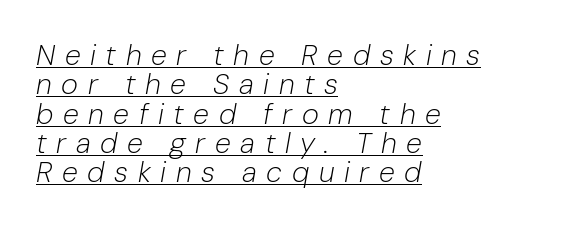
Q: Is the text bold? A: No.
Q: Is the text italic (slanted)? A: Yes, it leans right by about 10 degrees.
Q: Is the text underlined? A: Yes.
Q: How is the paragraph aligned? A: Left-aligned.
Q: Is the spacing between letters normal or unusually wide? A: Unusually wide.
Q: Is the spacing between lines tight, normal or loose? A: Tight.
Q: Width (condensed, normal, or wide)? A: Normal.
Q: Stroke contrast? A: Low.
Q: x-height? A: Medium.
Q: Monospaced? A: No.
